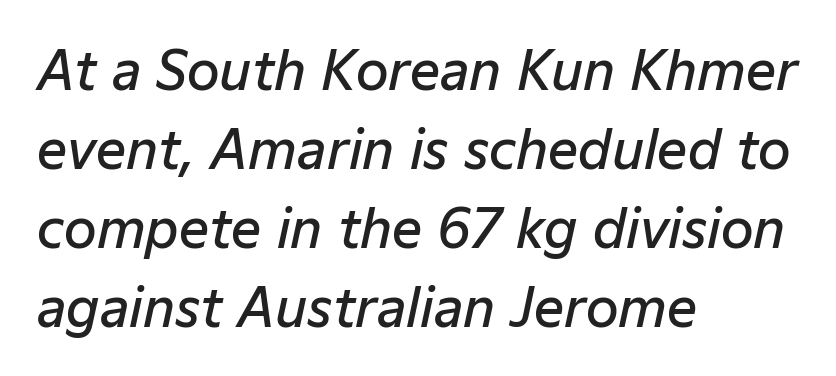
{"italic": "yes", "lean": "right", "slant_degrees": 12, "bold": "semi", "weight": "semibold", "width": "normal", "stroke_contrast": "low", "x_height": "medium", "monospaced": "no", "underline": "no", "align": "left", "line_spacing": "normal", "line_spacing_ratio": 1.49, "letter_spacing": "normal", "letter_spacing_em": 0.0, "glyph_px": 53}
